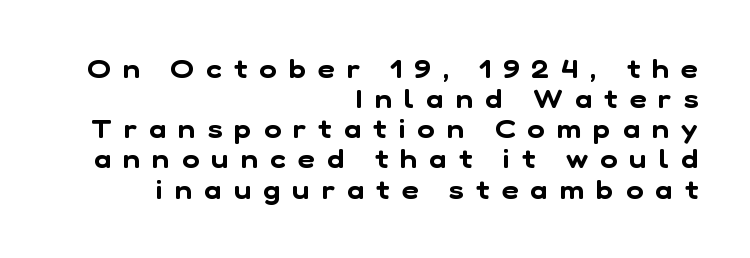
Q: Is the text underlined? A: No.
Q: How is the paragraph aligned? A: Right-aligned.
Q: Is the spacing between letters normal or unusually wide? A: Unusually wide.
